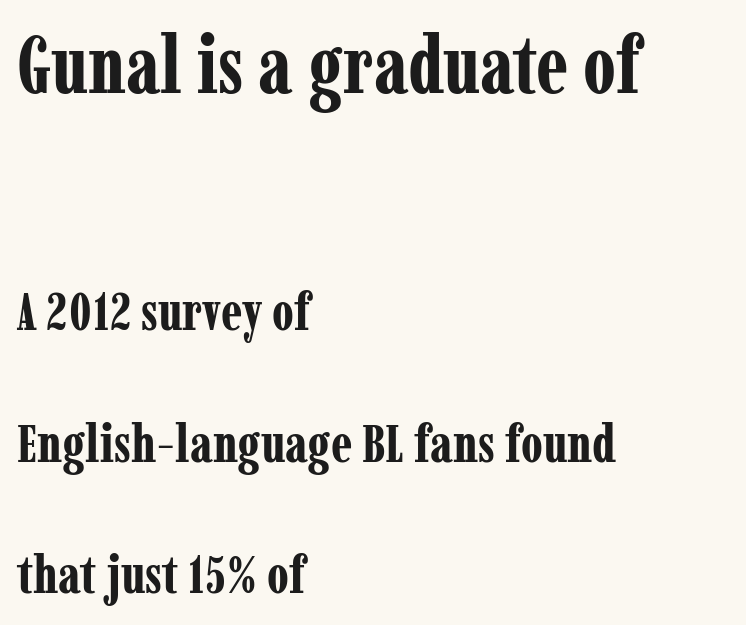
Proportional: the letters do not fall into vertical columns. Font category for this specimen: serif. Top chunk: large. Bottom chunk: small. The lines are quadded left. The leading is generous, giving the passage an open texture.
